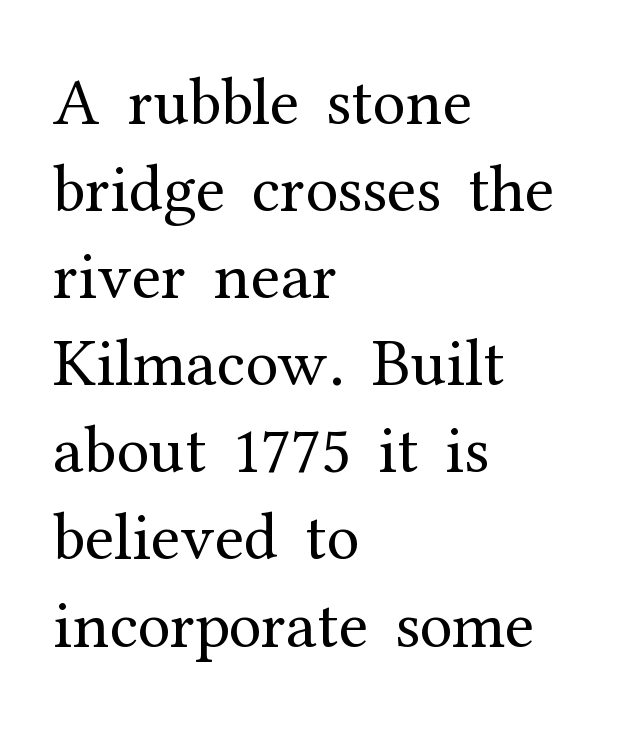
Q: Is the text bold? A: No.
Q: Is the text italic (slanted)? A: No, it is upright.
Q: Is the typeface a serif or a sans-serif typeface? A: Serif.
Q: Is the text underlined? A: No.
Q: How is the paragraph aligned? A: Left-aligned.
Q: Is the spacing between letters normal or unusually wide? A: Normal.
Q: Is the spacing between lines tight, normal or loose? A: Normal.
Q: Width (condensed, normal, or wide)? A: Normal.
Q: Stroke contrast? A: Medium.
Q: x-height? A: Medium.
Q: Monospaced? A: No.
